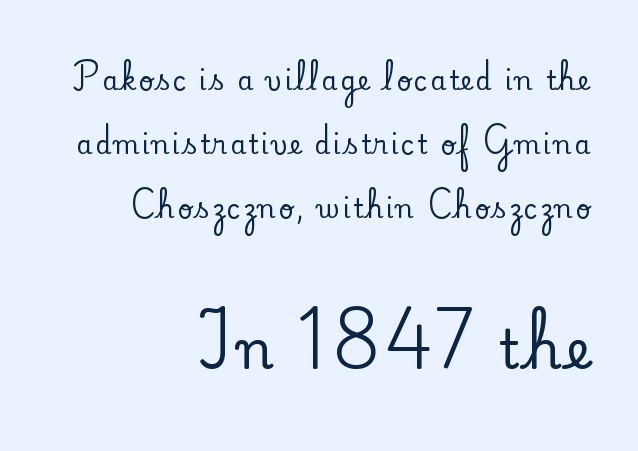
{"serif": "yes", "italic": "no", "width": "normal", "stroke_contrast": "low", "x_height": "small", "monospaced": "no", "underline": "no", "align": "right", "line_spacing": "loose", "line_spacing_ratio": 2.47, "larger_block": "second", "size_ratio": 2.04, "glyph_px": 53}
